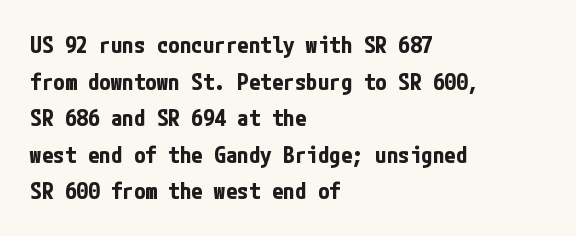
Q: Is the text bold? A: Yes.
Q: Is the text italic (slanted)? A: No, it is upright.
Q: Is the text underlined? A: No.
Q: How is the paragraph aligned? A: Left-aligned.
Q: Is the spacing between letters normal or unusually wide? A: Normal.
Q: Is the spacing between lines tight, normal or loose? A: Normal.
